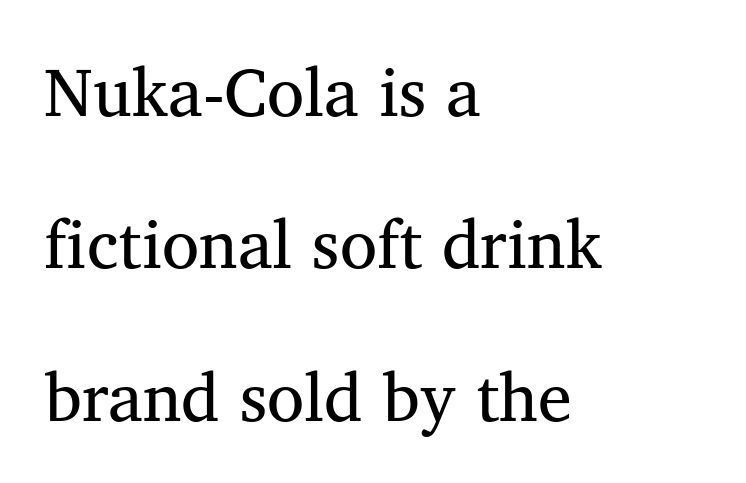
{"serif": "yes", "bold": "no", "weight": "regular", "width": "normal", "stroke_contrast": "medium", "x_height": "medium", "monospaced": "no", "underline": "no", "align": "left", "line_spacing": "loose", "line_spacing_ratio": 2.24, "letter_spacing": "normal", "letter_spacing_em": 0.0, "glyph_px": 68}
